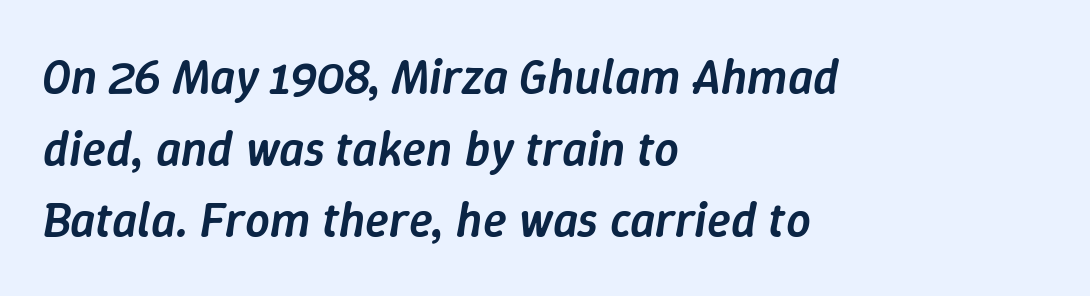
{"italic": "yes", "lean": "right", "slant_degrees": 9, "bold": "semi", "weight": "semibold", "width": "normal", "stroke_contrast": "low", "x_height": "medium", "monospaced": "no", "underline": "no", "align": "left", "line_spacing": "normal", "line_spacing_ratio": 1.46, "letter_spacing": "normal", "letter_spacing_em": 0.0, "glyph_px": 49}
